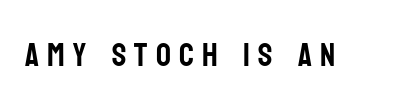
The image shows 33 px condensed sans-serif type, upright; set unusually wide letter spacing (+0.25 em), not underlined; low stroke contrast and a large x-height.
